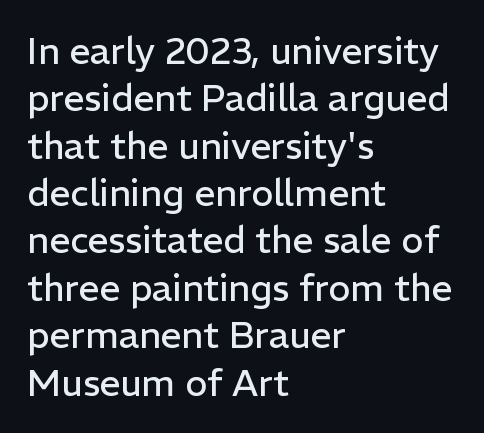
How would I describe the line gaps? Plain and ordinary. Check under the words: just untouched page. Glyph-to-glyph distance matches everyday printed text. Nope, no serifs anywhere on these letters.
